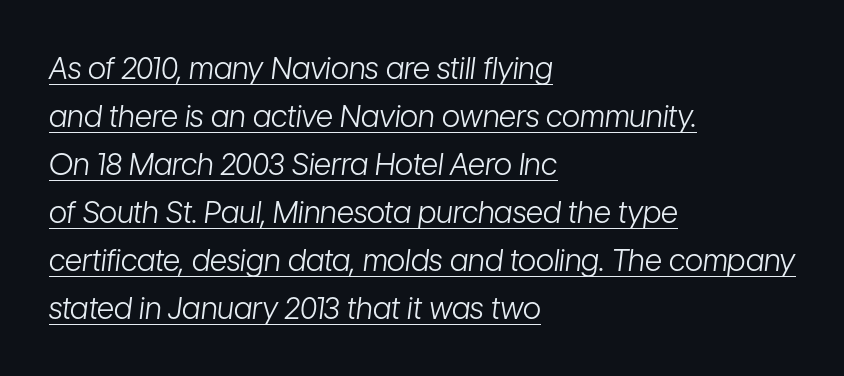
{"italic": "yes", "lean": "right", "slant_degrees": 7, "bold": "no", "weight": "light", "width": "condensed", "stroke_contrast": "low", "x_height": "medium", "monospaced": "no", "underline": "yes", "align": "left", "line_spacing": "normal", "line_spacing_ratio": 1.6, "letter_spacing": "normal", "letter_spacing_em": 0.0, "glyph_px": 30}
